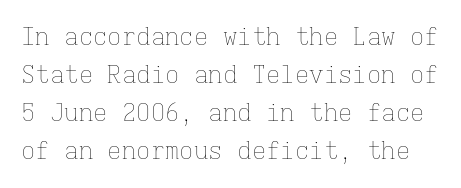
You could call the tracking neutral — neither tight nor loose. The letterforms sit at book weight or below. Leading: standard. Designer's note — italics off, roman on. Any mark beneath the type? The region is blank.
